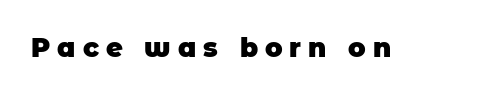
{"bold": "yes", "underline": "no", "letter_spacing": "wide", "letter_spacing_em": 0.27, "glyph_px": 26}
